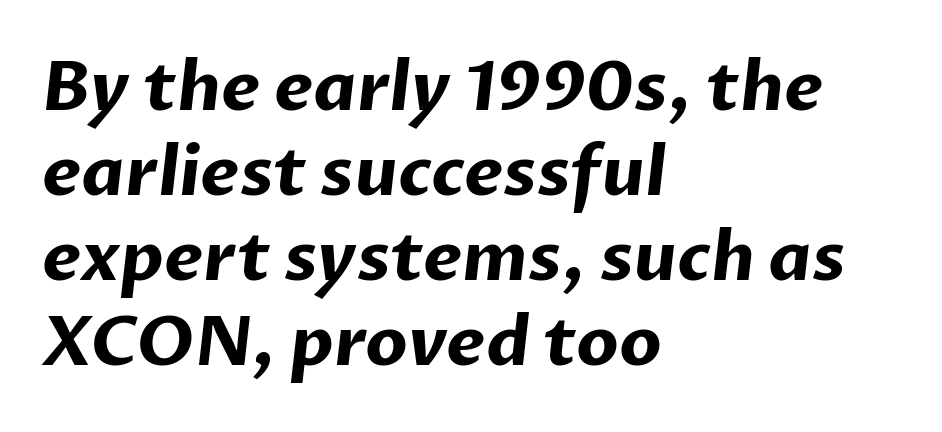
Where is the straight margin? On the left. Vertical spacing — default. The face used here is rendered with its standard letterfit. Is this a fixed-width face? No — the glyphs have proportional, varying widths. In terms of weight, the rendering is a true, heavy bold. Font category for this specimen: sans-serif.
